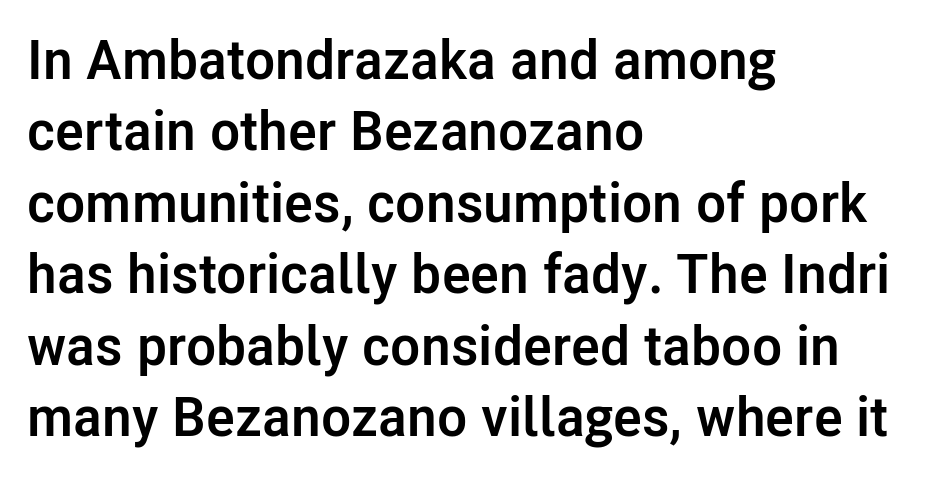
Q: Is the text bold? A: Yes.
Q: Is the text italic (slanted)? A: No, it is upright.
Q: Is the typeface a serif or a sans-serif typeface? A: Sans-serif.
Q: Is the text underlined? A: No.
Q: How is the paragraph aligned? A: Left-aligned.
Q: Is the spacing between letters normal or unusually wide? A: Normal.
Q: Is the spacing between lines tight, normal or loose? A: Normal.
Q: Width (condensed, normal, or wide)? A: Normal.
Q: Stroke contrast? A: Low.
Q: x-height? A: Medium.
Q: Monospaced? A: No.
